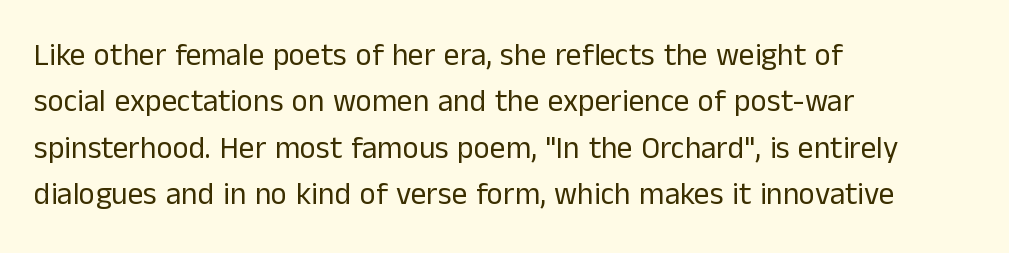
Characters remain perfectly vertical along every line. Default kerning and tracking; the words read as compact shapes. Vertically, the passage feels balanced, rows spaced as you'd expect. This sample uses a sans-serif face.
